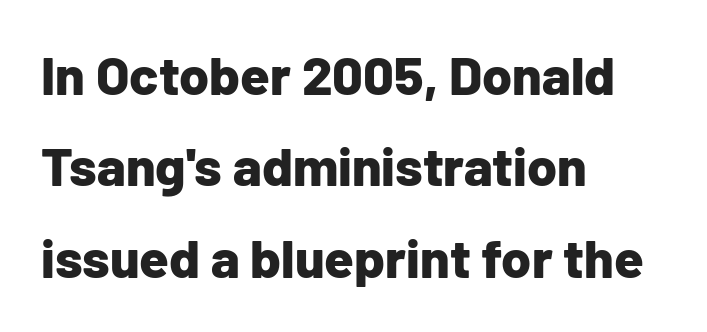
Q: Is the text bold? A: Yes.
Q: Is the text italic (slanted)? A: No, it is upright.
Q: Is the typeface a serif or a sans-serif typeface? A: Sans-serif.
Q: Is the text underlined? A: No.
Q: How is the paragraph aligned? A: Left-aligned.
Q: Is the spacing between letters normal or unusually wide? A: Normal.
Q: Is the spacing between lines tight, normal or loose? A: Normal.
Q: Width (condensed, normal, or wide)? A: Normal.
Q: Stroke contrast? A: Low.
Q: x-height? A: Medium.
Q: Monospaced? A: No.
